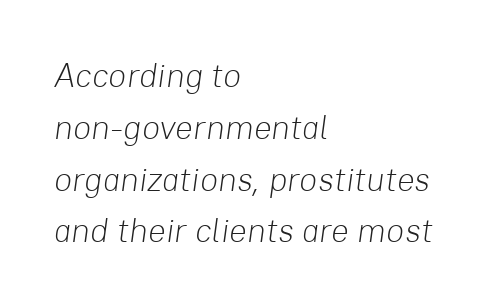
The image shows 33 px light type, italic (leaning right); set left-aligned, normal line spacing (1.57x), normal letter spacing, not underlined; low stroke contrast and a medium x-height.
